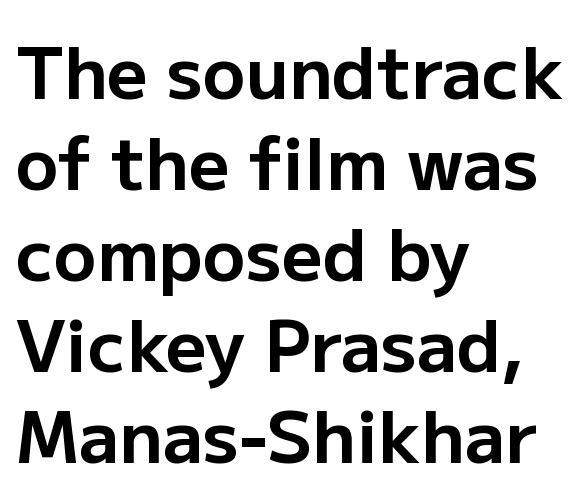
Q: Is the text bold? A: Yes.
Q: Is the text italic (slanted)? A: No, it is upright.
Q: Is the typeface a serif or a sans-serif typeface? A: Sans-serif.
Q: Is the text underlined? A: No.
Q: How is the paragraph aligned? A: Left-aligned.
Q: Is the spacing between letters normal or unusually wide? A: Normal.
Q: Is the spacing between lines tight, normal or loose? A: Normal.
Q: Width (condensed, normal, or wide)? A: Normal.
Q: Stroke contrast? A: Low.
Q: x-height? A: Medium.
Q: Monospaced? A: No.
